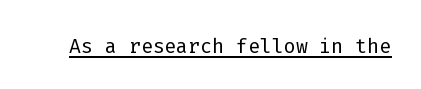
The image shows 28 px light sans-serif type, upright, monospaced; set normal letter spacing, underlined; low stroke contrast and a medium x-height.
